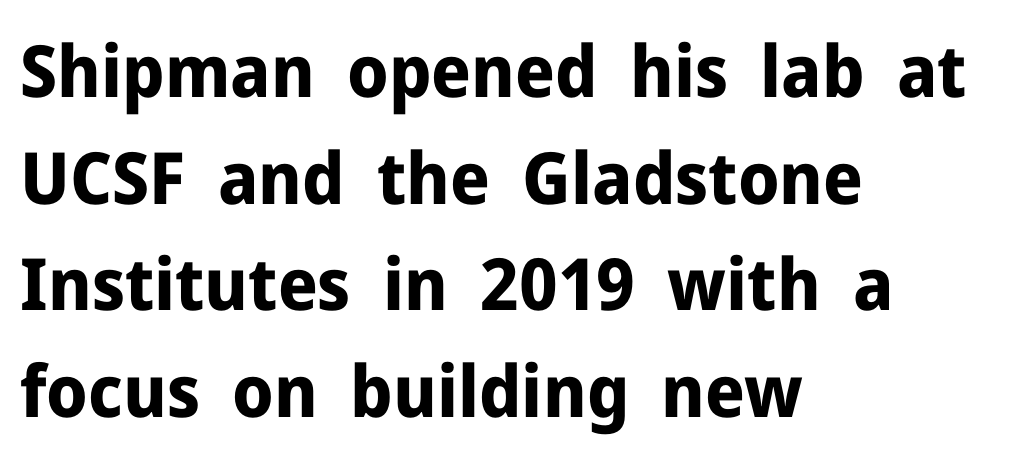
{"serif": "no", "italic": "no", "bold": "yes", "weight": "bold", "width": "normal", "stroke_contrast": "low", "x_height": "medium", "monospaced": "no", "underline": "no", "align": "left", "line_spacing": "normal", "line_spacing_ratio": 1.48, "letter_spacing": "normal", "letter_spacing_em": 0.0, "glyph_px": 72}
